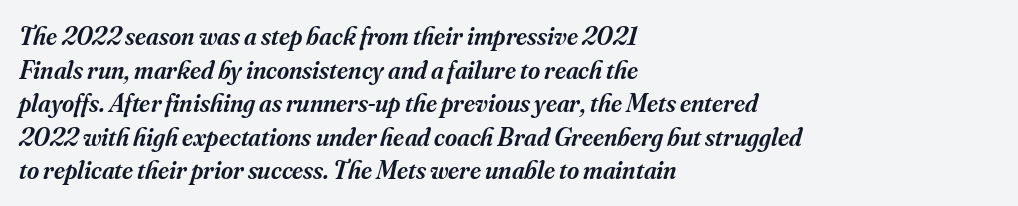
Underlining? Definitely not there. The line-height multiplier appears to be the usual default. Every row of glyphs begins at an identical x-position on the left. The sample has been set in demibold, a notch under bold.
